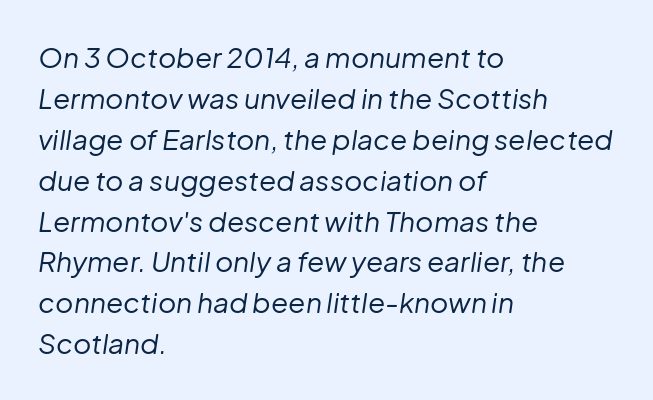
Q: Is the text bold? A: No.
Q: Is the text italic (slanted)? A: Yes, it leans right by about 8 degrees.
Q: Is the text underlined? A: No.
Q: How is the paragraph aligned? A: Left-aligned.
Q: Is the spacing between letters normal or unusually wide? A: Normal.
Q: Is the spacing between lines tight, normal or loose? A: Normal.
Q: Width (condensed, normal, or wide)? A: Normal.
Q: Stroke contrast? A: Low.
Q: x-height? A: Medium.
Q: Monospaced? A: No.
